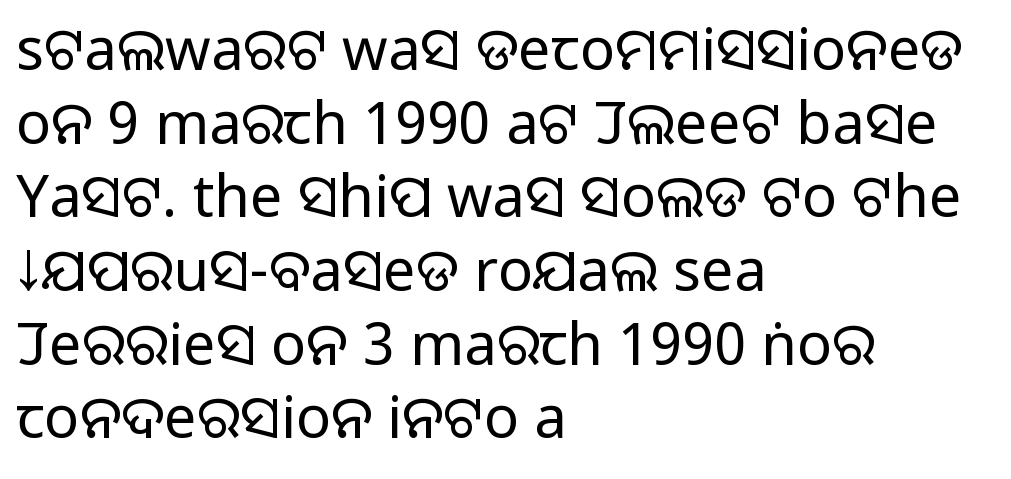
The image shows 58 px regular-weight sans-serif type, upright; set left-aligned, normal line spacing (1.27x), normal letter spacing, not underlined; low stroke contrast and a large x-height.
